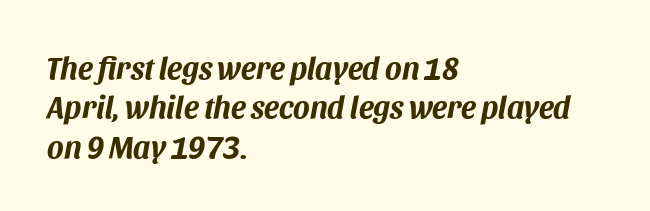
This is oblique type, the kind used for emphasis or titles. No word sits above an underline. The type is set solid horizontally, with unmodified tracking. Where is the straight margin? On the left.
